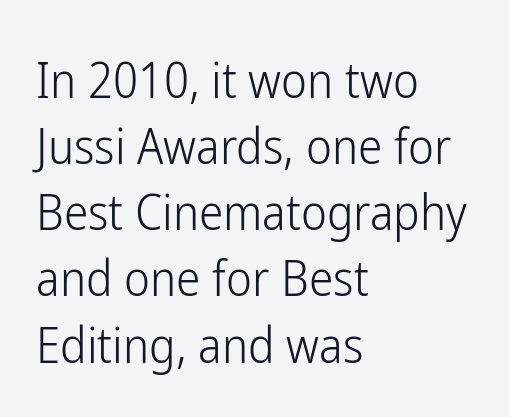
{"serif": "no", "italic": "no", "bold": "no", "weight": "light", "width": "condensed", "stroke_contrast": "low", "x_height": "medium", "monospaced": "no", "underline": "no", "align": "left", "line_spacing": "normal", "line_spacing_ratio": 1.35, "letter_spacing": "normal", "letter_spacing_em": 0.0, "glyph_px": 49}
